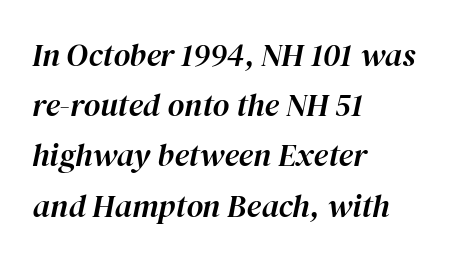
{"italic": "yes", "lean": "right", "slant_degrees": 12, "width": "normal", "stroke_contrast": "high", "x_height": "medium", "monospaced": "no", "underline": "no", "align": "left", "line_spacing": "normal", "line_spacing_ratio": 1.57, "letter_spacing": "normal", "letter_spacing_em": 0.0, "glyph_px": 32}
